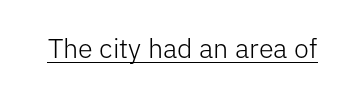
{"italic": "no", "bold": "no", "underline": "yes", "letter_spacing": "normal", "letter_spacing_em": 0.0, "glyph_px": 27}
